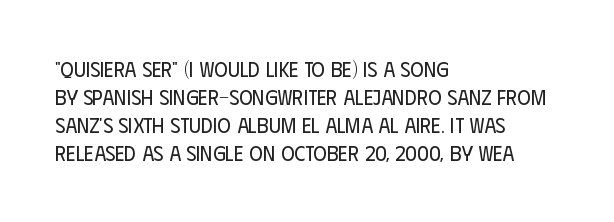
The image shows 21 px text type, upright; set left-aligned, normal line spacing (1.34x), normal letter spacing, not underlined.
